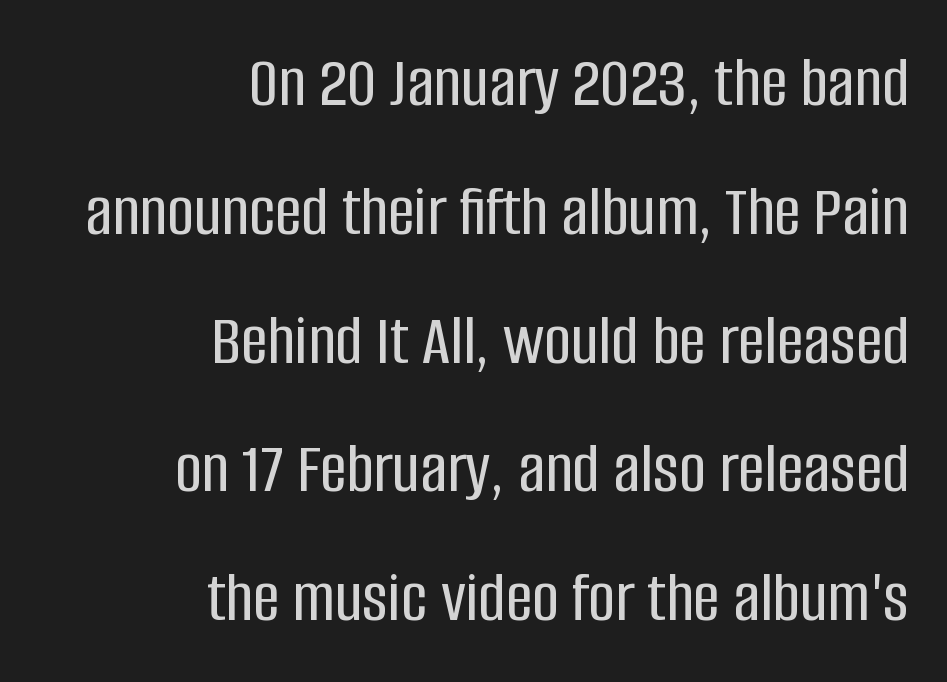
{"serif": "no", "italic": "no", "width": "condensed", "stroke_contrast": "low", "x_height": "large", "monospaced": "no", "underline": "no", "align": "right", "line_spacing_ratio": 1.74, "letter_spacing": "normal", "letter_spacing_em": 0.0, "glyph_px": 74}
